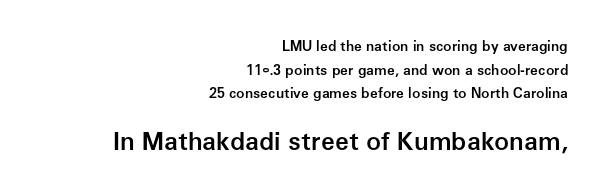
Look at the glyph heights: the lower group is clearly the bigger setting. Regular leading. Inter-character spacing is left at the font's built-in metrics. Stroke thickness is moderately raised; the sample reads as semibold.
